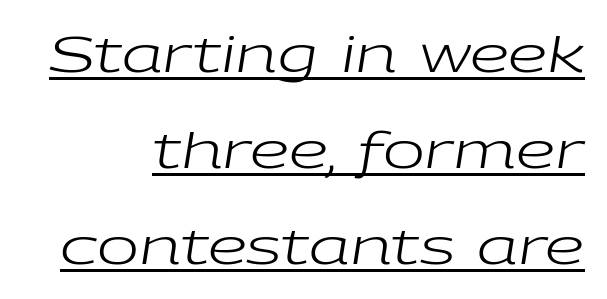
The passage shown is typed in a proportional face where columns would drift. Would a proofreader flag this as italicized? Yes. The line texture is even and compact thanks to regular tracking. If you drew a ruler down the right edge, every line would touch it. The font sits on the lighter half of the weight spectrum, regular included. Has an underline been added? It has.
